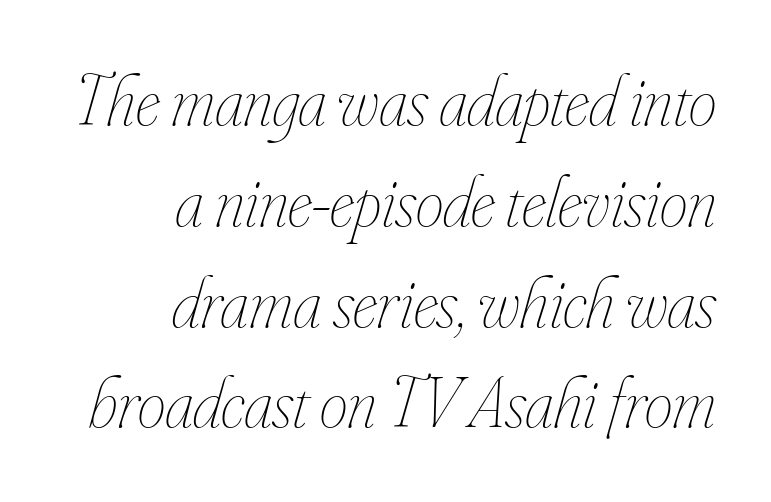
{"italic": "yes", "lean": "right", "slant_degrees": 16, "bold": "no", "weight": "thin", "width": "condensed", "stroke_contrast": "low", "x_height": "small", "monospaced": "no", "underline": "no", "align": "right", "line_spacing": "normal", "line_spacing_ratio": 1.42, "letter_spacing": "normal", "letter_spacing_em": 0.0, "glyph_px": 71}
